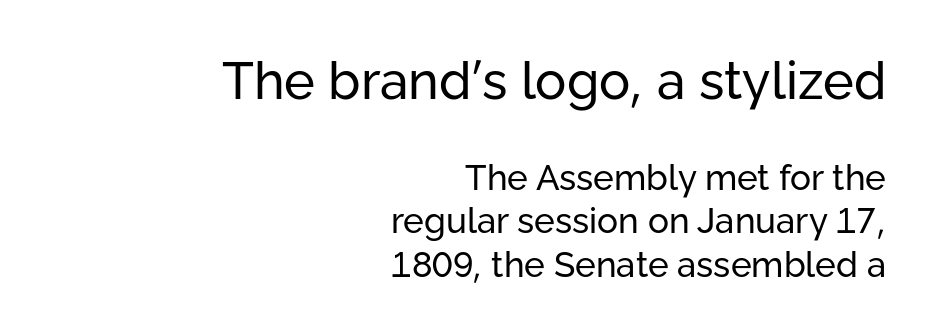
Is this a fixed-width face? No — the glyphs have proportional, varying widths. On a weight scale, this lands at 450 or below. This rendering leaves character spacing at its baseline value. If you squint, the top block still reads clearly — it's the larger of the two.
